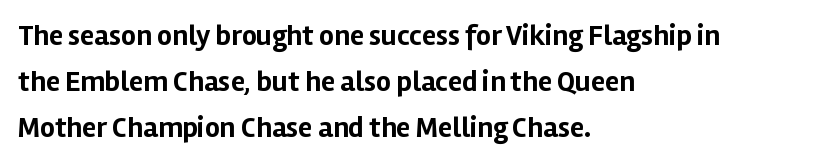
The image shows 29 px bold sans-serif type, upright; set left-aligned, normal line spacing (1.58x), normal letter spacing, not underlined; low stroke contrast and a medium x-height.
